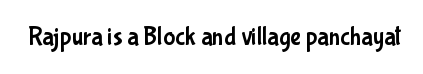
The image shows 25 px text type, upright; set normal letter spacing, not underlined.
